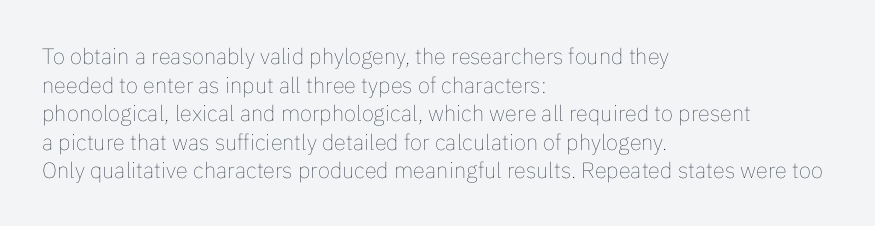
Q: Is the text bold? A: No.
Q: Is the text italic (slanted)? A: No, it is upright.
Q: Is the text underlined? A: No.
Q: How is the paragraph aligned? A: Left-aligned.
Q: Is the spacing between letters normal or unusually wide? A: Normal.
Q: Is the spacing between lines tight, normal or loose? A: Normal.
